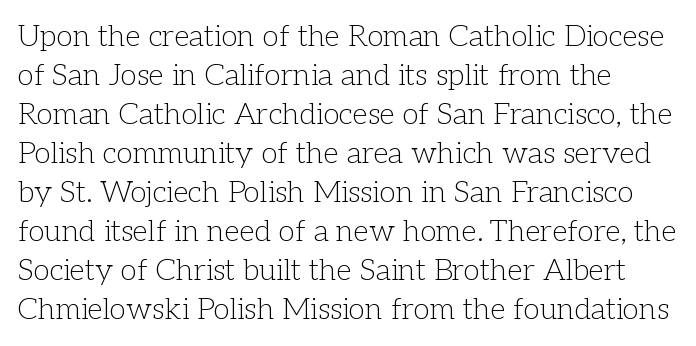
Q: Is the text bold? A: No.
Q: Is the text italic (slanted)? A: No, it is upright.
Q: Is the typeface a serif or a sans-serif typeface? A: Serif.
Q: Is the text underlined? A: No.
Q: Is the spacing between letters normal or unusually wide? A: Normal.
Q: Is the spacing between lines tight, normal or loose? A: Normal.
Q: Width (condensed, normal, or wide)? A: Normal.
Q: Stroke contrast? A: Low.
Q: x-height? A: Medium.
Q: Monospaced? A: No.
